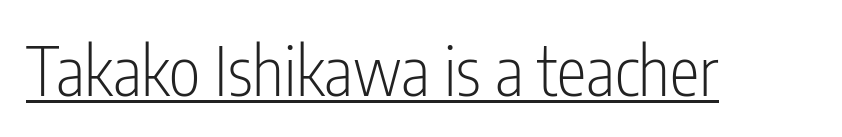
Heaviness? Minimal to ordinary, like unemphasized prose. Looks like regular typesetting: each glyph gets only the width it needs. Every stem runs plumb, perpendicular to the baseline. The letters sit at their default tracking, neither squeezed nor spread. What decoration does the sample have? An underline. The type family on display is of the sans-serif kind.
